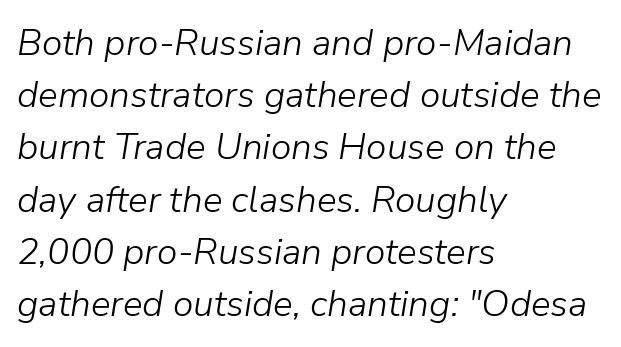
The image shows 37 px light type, italic (leaning right); set left-aligned, normal line spacing (1.41x), normal letter spacing, not underlined; low stroke contrast and a medium x-height.
